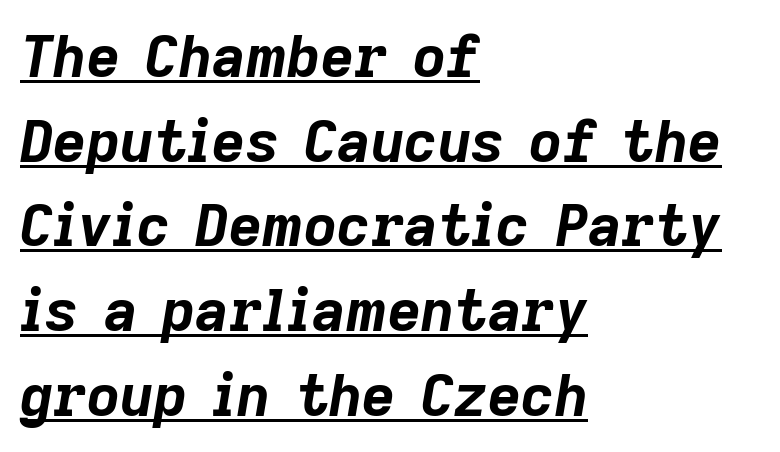
The image shows 58 px bold type, italic (leaning right); set left-aligned, normal line spacing (1.46x), normal letter spacing, underlined; low stroke contrast and a medium x-height.
